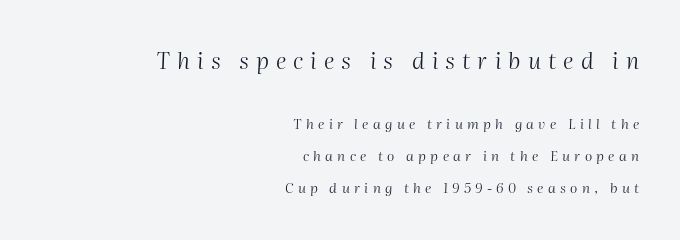
Q: Is the text bold? A: No.
Q: Is the text italic (slanted)? A: Yes, it leans right by about 2 degrees.
Q: Is the text underlined? A: No.
Q: How is the paragraph aligned? A: Right-aligned.
Q: Is the spacing between letters normal or unusually wide? A: Unusually wide.
Q: Is the spacing between lines tight, normal or loose? A: Loose.
Q: Which block of text is set in a larger size, the first (top) or the second (bottom)? A: The first (top) one.
